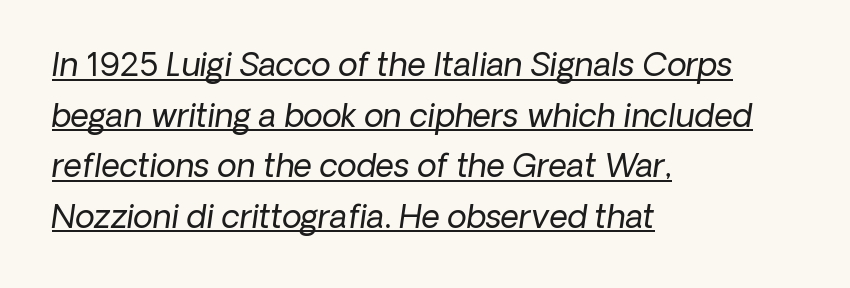
{"serif": "no", "bold": "no", "weight": "regular", "width": "normal", "stroke_contrast": "low", "x_height": "medium", "monospaced": "no", "underline": "yes", "align": "left", "line_spacing": "normal", "line_spacing_ratio": 1.58, "letter_spacing": "normal", "letter_spacing_em": 0.0, "glyph_px": 32}
